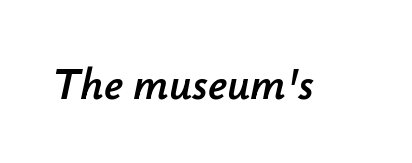
The image shows 45 px text type, italic (leaning right); set normal letter spacing, not underlined; low stroke contrast and a small x-height.
